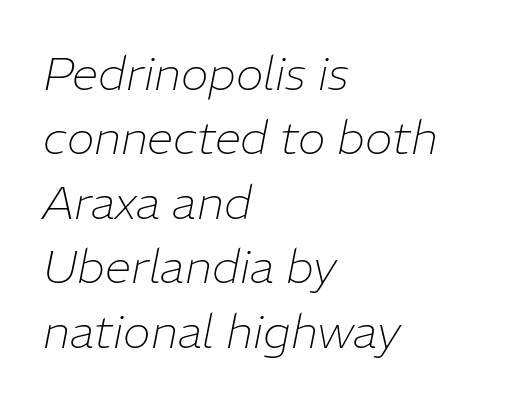
{"italic": "yes", "lean": "right", "slant_degrees": 11, "bold": "no", "weight": "thin", "width": "normal", "stroke_contrast": "low", "x_height": "medium", "monospaced": "no", "underline": "no", "align": "left", "line_spacing": "normal", "line_spacing_ratio": 1.37, "letter_spacing": "normal", "letter_spacing_em": 0.0, "glyph_px": 47}
